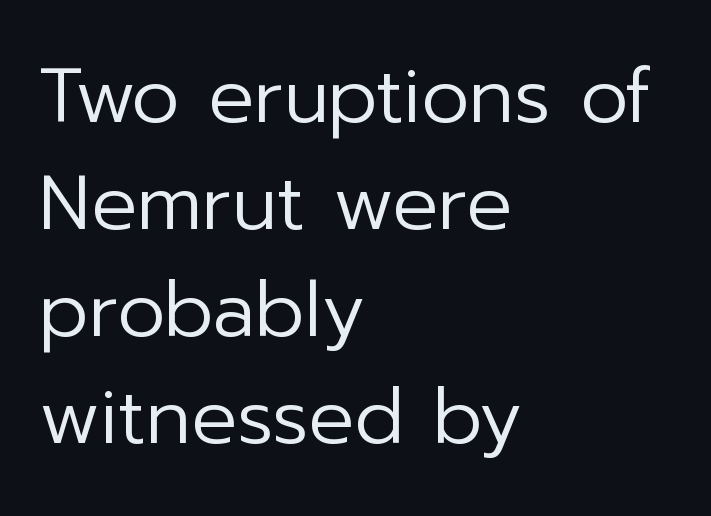
The lines in this sample share a left origin and differ only in where they stop. Serif or sans? Sans — the stroke terminals are bare. Each new line begins a customary step beneath the previous one. The foot of each line stays bare and open.
